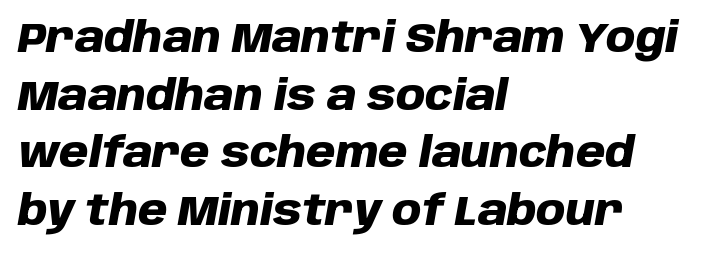
The image shows 42 px heavy type, italic (leaning right); set left-aligned, normal line spacing (1.37x), normal letter spacing, not underlined; low stroke contrast and a large x-height.
